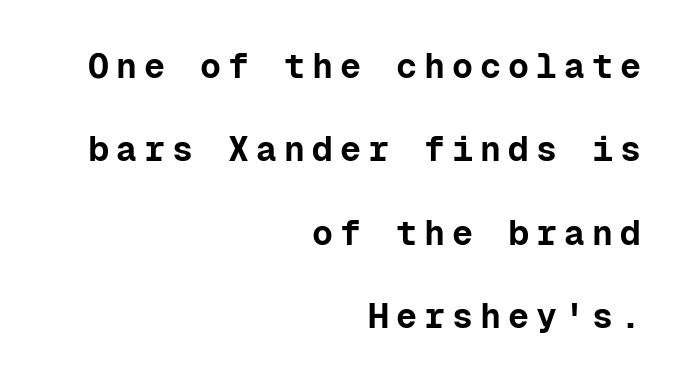
Q: Is the text bold? A: Yes.
Q: Is the text italic (slanted)? A: No, it is upright.
Q: Is the typeface a serif or a sans-serif typeface? A: Sans-serif.
Q: Is the text underlined? A: No.
Q: How is the paragraph aligned? A: Right-aligned.
Q: Is the spacing between letters normal or unusually wide? A: Unusually wide.
Q: Is the spacing between lines tight, normal or loose? A: Loose.
Q: Width (condensed, normal, or wide)? A: Normal.
Q: Stroke contrast? A: Low.
Q: x-height? A: Medium.
Q: Monospaced? A: Yes.
